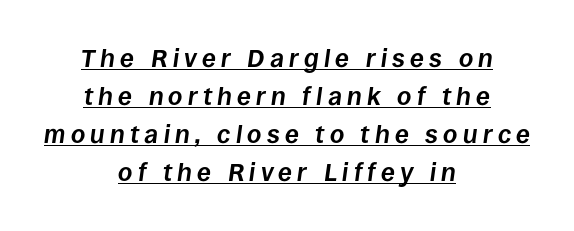
Q: Is the text bold? A: Yes.
Q: Is the text italic (slanted)? A: Yes, it leans right by about 8 degrees.
Q: Is the text underlined? A: Yes.
Q: How is the paragraph aligned? A: Centered.
Q: Is the spacing between letters normal or unusually wide? A: Unusually wide.
Q: Is the spacing between lines tight, normal or loose? A: Normal.
